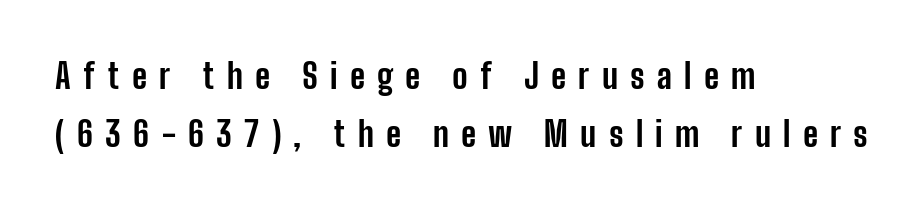
The image shows 34 px bold, condensed sans-serif type, upright; set left-aligned, line spacing 1.71x, unusually wide letter spacing (+0.36 em), not underlined; low stroke contrast and a medium x-height.
